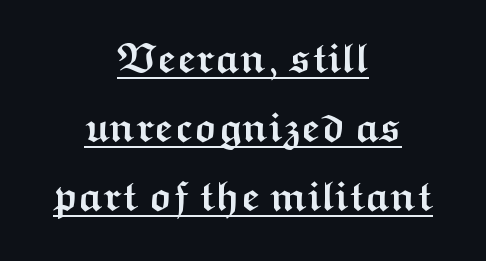
A sans-serif font was chosen for this passage. How are the letters spaced? Ordinarily, with no added tracking. One glance says typical: line gaps are just what's usual. If you drew a line through each stem, it would be perfectly vertical. The lines are quadded center. The rendering uses a bold face; every stroke is thick and dark.
